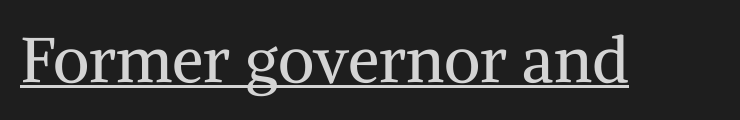
Q: Is the text bold? A: No.
Q: Is the text italic (slanted)? A: No, it is upright.
Q: Is the typeface a serif or a sans-serif typeface? A: Serif.
Q: Is the text underlined? A: Yes.
Q: Is the spacing between letters normal or unusually wide? A: Normal.
Q: Width (condensed, normal, or wide)? A: Normal.
Q: Stroke contrast? A: Medium.
Q: x-height? A: Medium.
Q: Monospaced? A: No.
